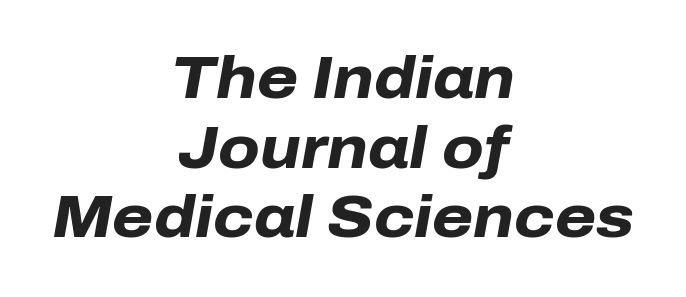
Q: Is the text bold? A: Yes.
Q: Is the text italic (slanted)? A: Yes, it leans right by about 10 degrees.
Q: Is the text underlined? A: No.
Q: How is the paragraph aligned? A: Centered.
Q: Is the spacing between letters normal or unusually wide? A: Normal.
Q: Width (condensed, normal, or wide)? A: Normal.
Q: Stroke contrast? A: Low.
Q: x-height? A: Medium.
Q: Monospaced? A: No.
